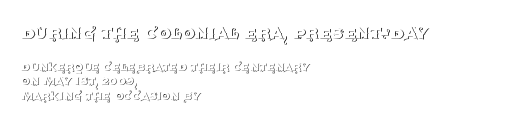
The image shows 21 px text type, upright; set left-aligned, tight line spacing (1.04x), normal letter spacing, not underlined; the first (top) block is 1.5x larger.
